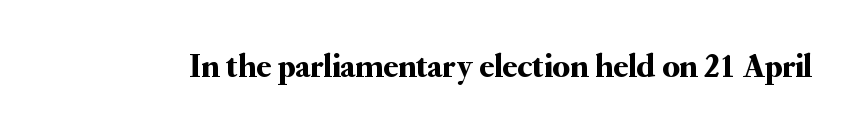
No italicization has been applied; the sample stays upright. The space beneath each line is pristine and unruled. Observe the ordinary spacing: letters are neighbours, not strangers. A serif font was chosen for this passage.
